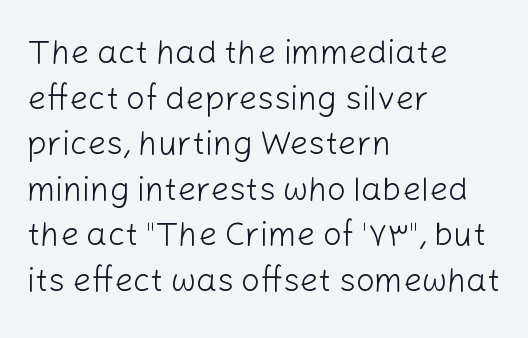
The image shows 33 px light sans-serif type, upright; set left-aligned, normal line spacing (1.38x), normal letter spacing, not underlined; low stroke contrast and a medium x-height.
